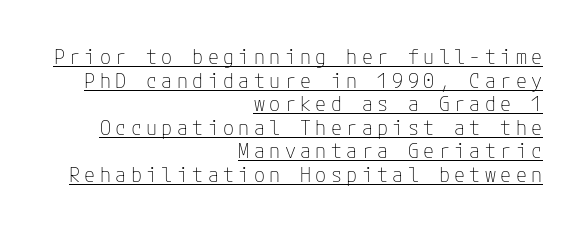
{"italic": "no", "bold": "no", "underline": "yes", "align": "right", "line_spacing_ratio": 1.18, "letter_spacing": "wide", "letter_spacing_em": 0.22, "glyph_px": 20}
